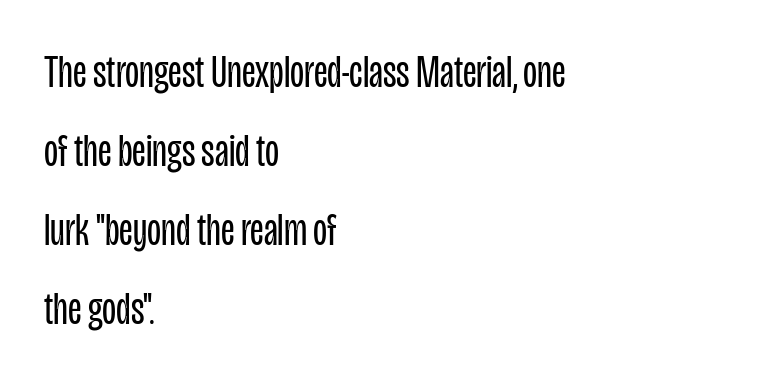
This rendering leaves character spacing at its baseline value. The paragraph has a hard left edge and a soft right edge. The rendering uses natural spacing where letterforms have individual widths. No extra ink here — the face is not bold. Classification — sans serif. Glance below the letters and you will spot only blank space.
